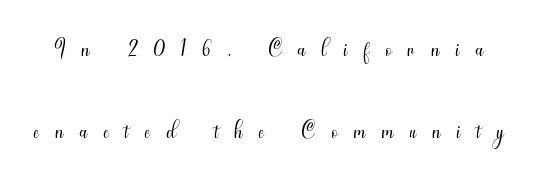
{"serif": "no", "bold": "no", "weight": "light", "width": "condensed", "stroke_contrast": "medium", "x_height": "small", "monospaced": "no", "underline": "no", "line_spacing": "loose", "line_spacing_ratio": 2.33, "letter_spacing": "wide", "letter_spacing_em": 0.47, "glyph_px": 35}
